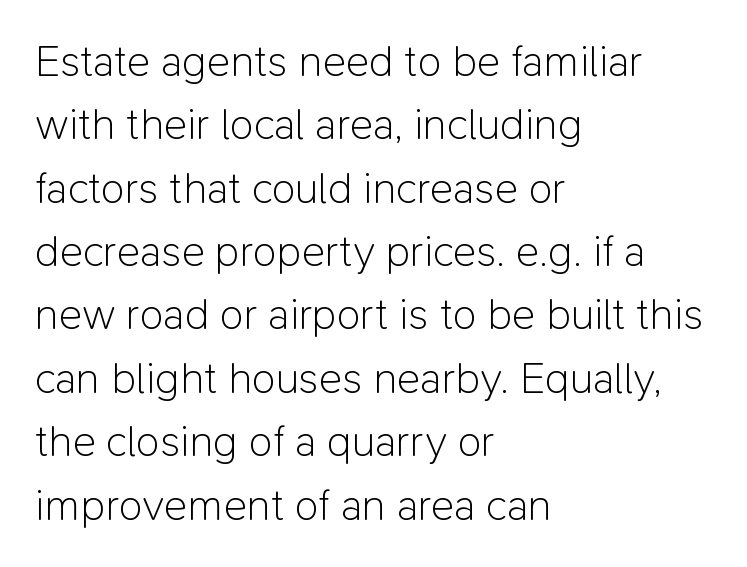
{"serif": "no", "italic": "no", "bold": "no", "weight": "light", "width": "normal", "stroke_contrast": "low", "x_height": "medium", "monospaced": "no", "underline": "no", "align": "left", "line_spacing": "normal", "line_spacing_ratio": 1.44, "letter_spacing": "normal", "letter_spacing_em": 0.0, "glyph_px": 44}
